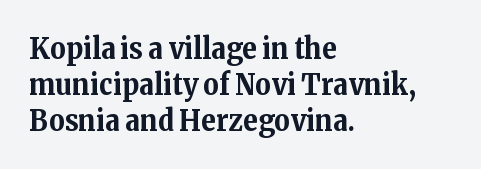
The image shows 30 px bold serif type, upright; set left-aligned, line spacing 1.2x, normal letter spacing, not underlined; medium stroke contrast and a medium x-height.
